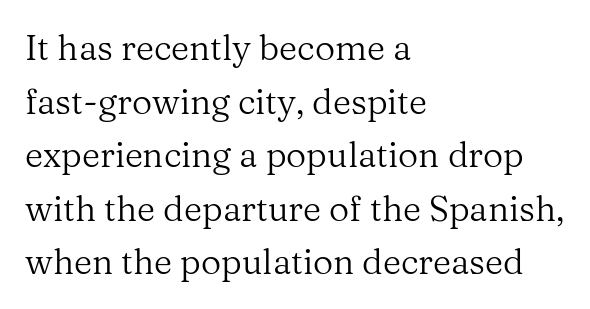
{"serif": "yes", "italic": "no", "bold": "no", "weight": "regular", "width": "normal", "stroke_contrast": "medium", "x_height": "medium", "monospaced": "no", "underline": "no", "align": "left", "line_spacing": "normal", "line_spacing_ratio": 1.53, "letter_spacing": "normal", "letter_spacing_em": 0.0, "glyph_px": 35}
